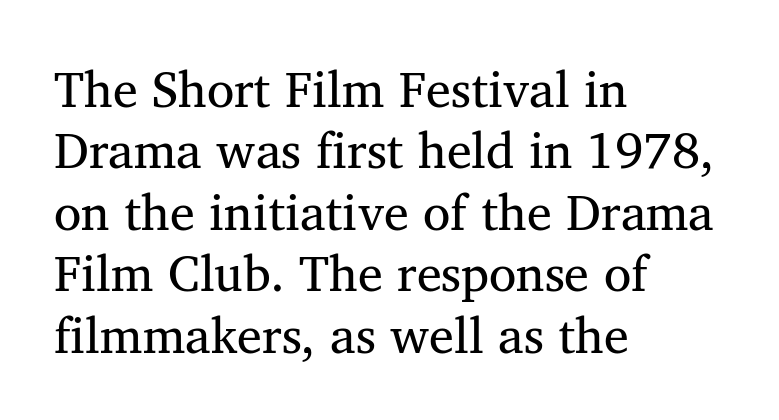
{"serif": "yes", "italic": "no", "bold": "no", "weight": "regular", "width": "normal", "stroke_contrast": "medium", "x_height": "medium", "monospaced": "no", "underline": "no", "align": "left", "line_spacing_ratio": 1.23, "letter_spacing": "normal", "letter_spacing_em": 0.0, "glyph_px": 50}
